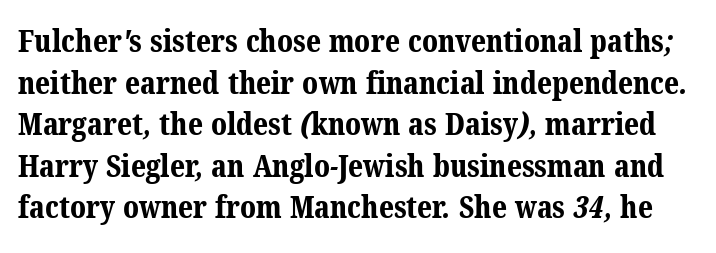
The image shows 31 px bold serif type; set normal line spacing (1.34x), normal letter spacing, not underlined; medium stroke contrast and a medium x-height.
